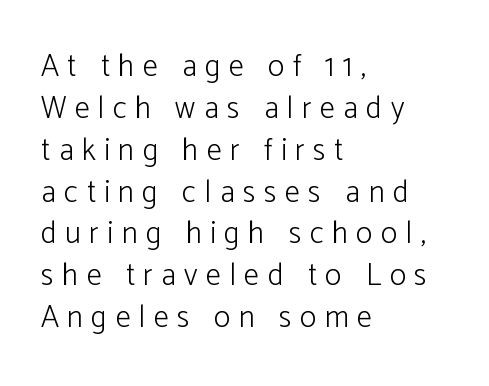
The image shows 31 px light sans-serif type, upright; set left-aligned, normal line spacing (1.35x), unusually wide letter spacing (+0.27 em), not underlined; low stroke contrast and a medium x-height.
